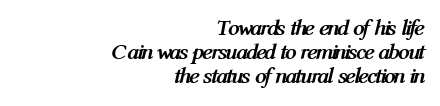
{"italic": "yes", "lean": "right", "slant_degrees": 12, "bold": "yes", "underline": "no", "align": "right", "line_spacing": "tight", "line_spacing_ratio": 1.05, "letter_spacing": "normal", "letter_spacing_em": 0.0, "glyph_px": 23}
